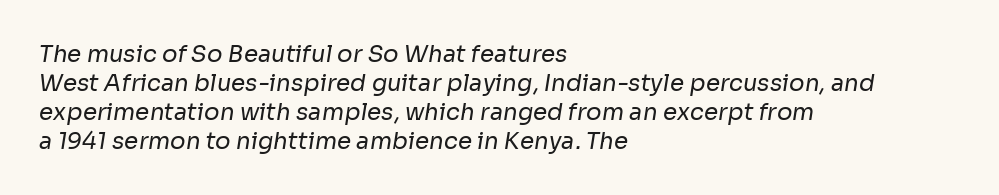
Q: Is the text bold? A: No.
Q: Is the text underlined? A: No.
Q: How is the paragraph aligned? A: Left-aligned.
Q: Is the spacing between letters normal or unusually wide? A: Normal.
Q: Is the spacing between lines tight, normal or loose? A: Normal.
